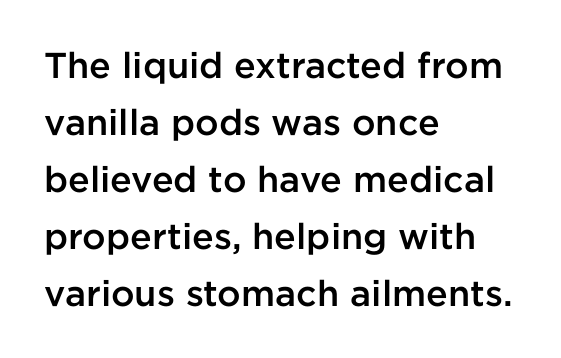
Q: Is the text bold? A: Semi-bold.
Q: Is the text italic (slanted)? A: No, it is upright.
Q: Is the typeface a serif or a sans-serif typeface? A: Sans-serif.
Q: Is the text underlined? A: No.
Q: How is the paragraph aligned? A: Left-aligned.
Q: Is the spacing between letters normal or unusually wide? A: Normal.
Q: Is the spacing between lines tight, normal or loose? A: Normal.
Q: Width (condensed, normal, or wide)? A: Normal.
Q: Stroke contrast? A: Low.
Q: x-height? A: Medium.
Q: Monospaced? A: No.
